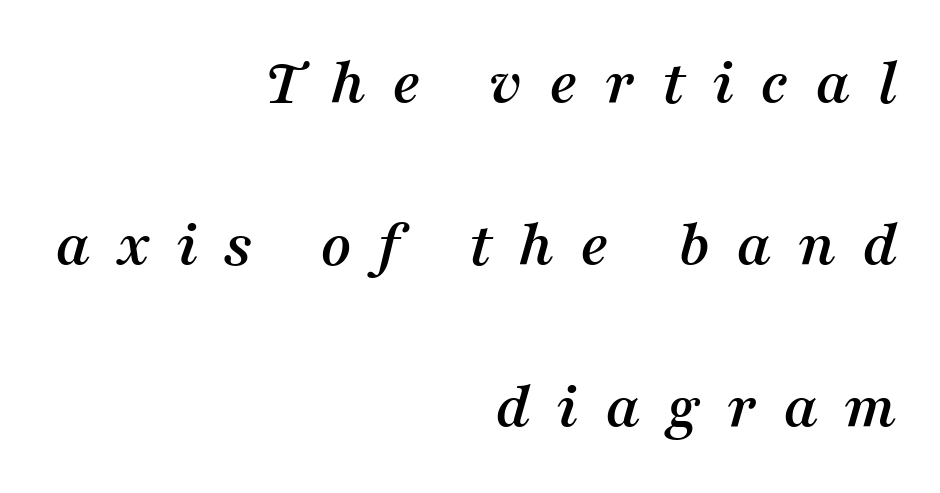
Q: Is the text italic (slanted)? A: Yes, it leans right by about 16 degrees.
Q: Is the typeface a serif or a sans-serif typeface? A: Serif.
Q: Is the text underlined? A: No.
Q: How is the paragraph aligned? A: Right-aligned.
Q: Is the spacing between letters normal or unusually wide? A: Unusually wide.
Q: Is the spacing between lines tight, normal or loose? A: Loose.
Q: Width (condensed, normal, or wide)? A: Normal.
Q: Stroke contrast? A: Medium.
Q: x-height? A: Medium.
Q: Monospaced? A: No.
